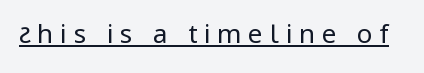
The image shows 26 px text type, upright; set unusually wide letter spacing (+0.26 em), underlined.
